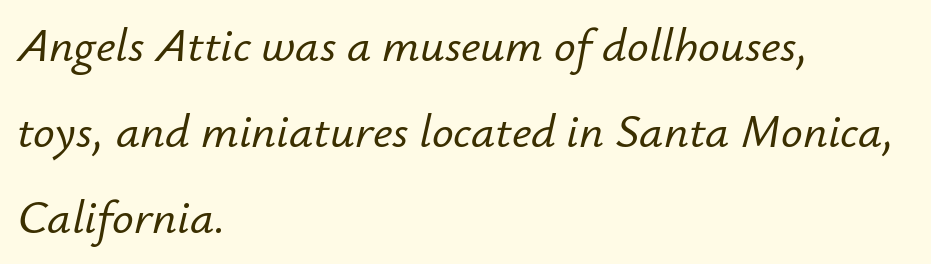
{"italic": "yes", "lean": "right", "slant_degrees": 12, "width": "normal", "stroke_contrast": "low", "x_height": "small", "monospaced": "no", "underline": "no", "align": "left", "line_spacing_ratio": 1.79, "letter_spacing": "normal", "letter_spacing_em": 0.0, "glyph_px": 48}
